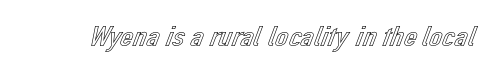
Glyph-to-glyph distance matches everyday printed text. Decoration check: the copy has no underline. Do the characters align in a grid? No, the font is proportional.
